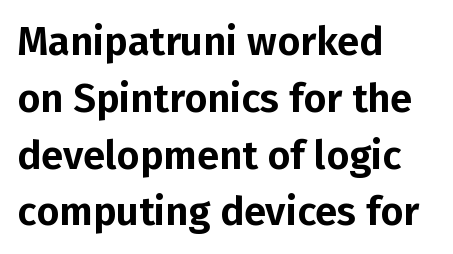
{"serif": "no", "italic": "no", "width": "normal", "stroke_contrast": "low", "x_height": "medium", "monospaced": "no", "underline": "no", "align": "left", "line_spacing": "normal", "line_spacing_ratio": 1.42, "letter_spacing": "normal", "letter_spacing_em": 0.0, "glyph_px": 40}
